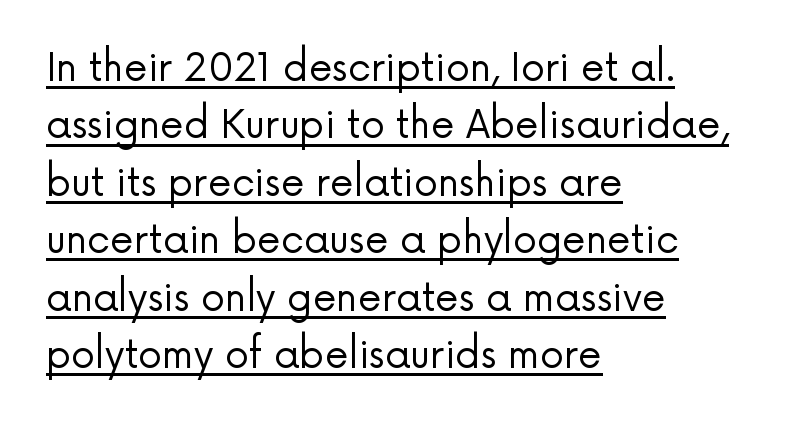
Q: Is the text bold? A: No.
Q: Is the text italic (slanted)? A: No, it is upright.
Q: Is the typeface a serif or a sans-serif typeface? A: Sans-serif.
Q: Is the text underlined? A: Yes.
Q: How is the paragraph aligned? A: Left-aligned.
Q: Is the spacing between letters normal or unusually wide? A: Normal.
Q: Is the spacing between lines tight, normal or loose? A: Normal.
Q: Width (condensed, normal, or wide)? A: Normal.
Q: Stroke contrast? A: Low.
Q: x-height? A: Medium.
Q: Monospaced? A: No.
